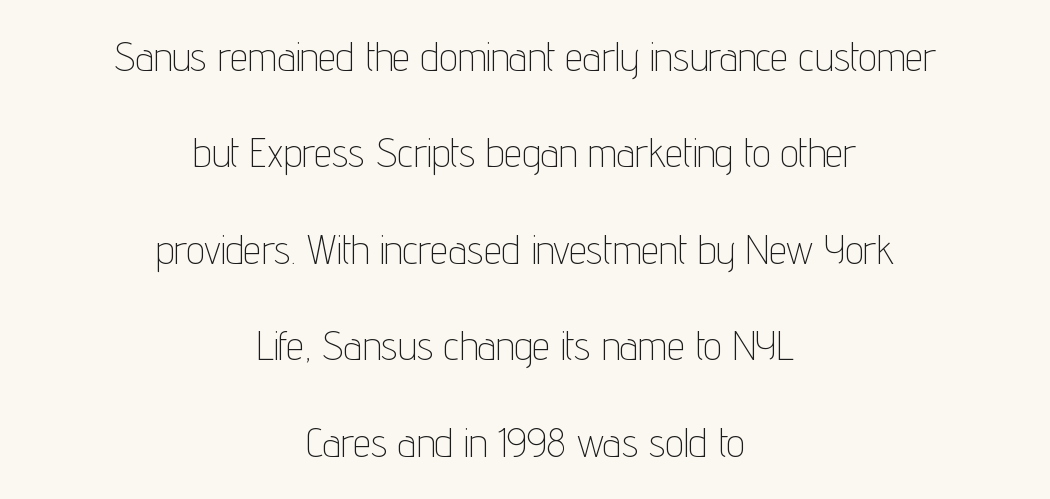
Nope, not italic — everything's standing straight. Varying glyph widths throughout — classic text-font behaviour. Honestly, the letter spacing is just normal — you wouldn't notice it. Underline: absent. The paragraph shown floats in the horizontal middle. The block of text is sparse from top to bottom, with ample space between rows.
